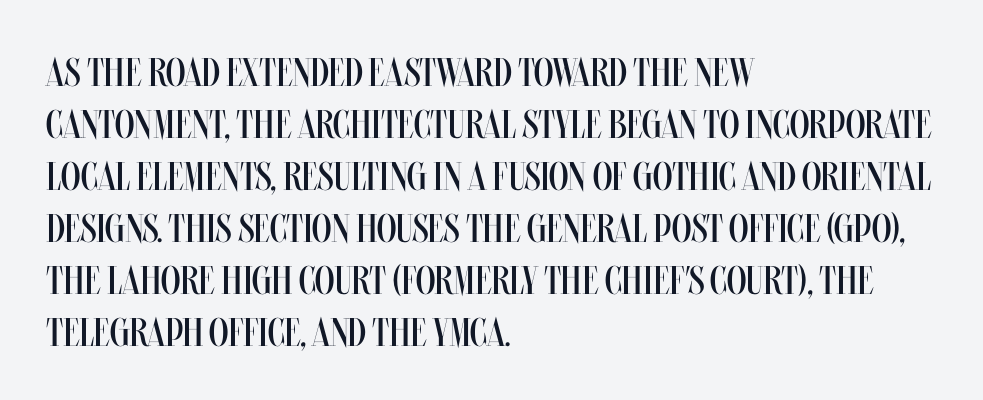
{"italic": "no", "bold": "no", "weight": "regular", "width": "condensed", "stroke_contrast": "medium", "x_height": "large", "monospaced": "no", "underline": "no", "align": "left", "line_spacing": "normal", "line_spacing_ratio": 1.3, "letter_spacing": "normal", "letter_spacing_em": 0.0, "glyph_px": 40}
